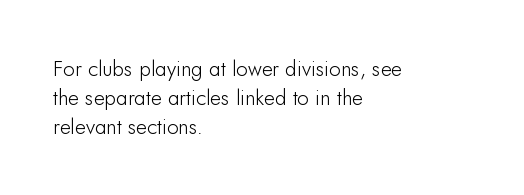
{"italic": "no", "underline": "no", "align": "left", "line_spacing": "normal", "line_spacing_ratio": 1.38, "letter_spacing": "normal", "letter_spacing_em": 0.0, "glyph_px": 21}
